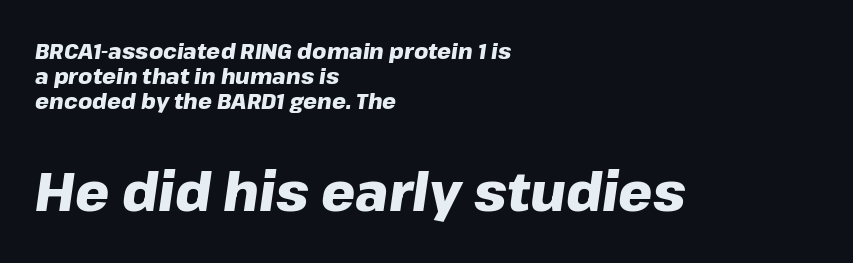
Clear beneath every line of the passage. This rendering uses left alignment, leaving the right contour irregular. Does the weight exceed regular? Yes, all the way to bold. The letters are slanted; this is an italic face. The gaps between neighbouring characters are ordinary and unremarkable. Cramped leading.
